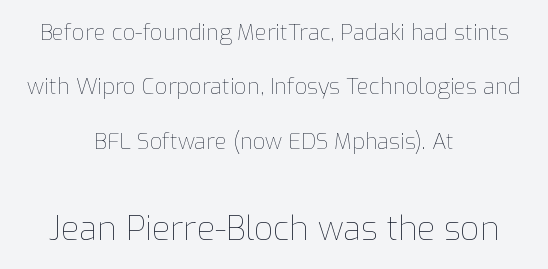
The image shows 33 px thin type, upright; set centered, loose line spacing (2.47x), normal letter spacing, not underlined; the second (bottom) block is 1.5x larger; low stroke contrast and a medium x-height.
